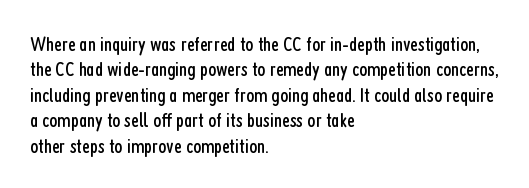
Q: Is the text bold? A: No.
Q: Is the text italic (slanted)? A: No, it is upright.
Q: Is the text underlined? A: No.
Q: How is the paragraph aligned? A: Left-aligned.
Q: Is the spacing between letters normal or unusually wide? A: Normal.
